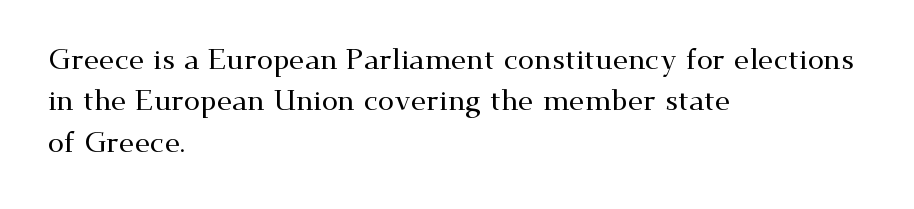
{"serif": "yes", "italic": "no", "width": "wide", "stroke_contrast": "medium", "x_height": "small", "monospaced": "no", "underline": "no", "align": "left", "line_spacing": "normal", "line_spacing_ratio": 1.43, "letter_spacing": "normal", "letter_spacing_em": 0.0, "glyph_px": 29}
